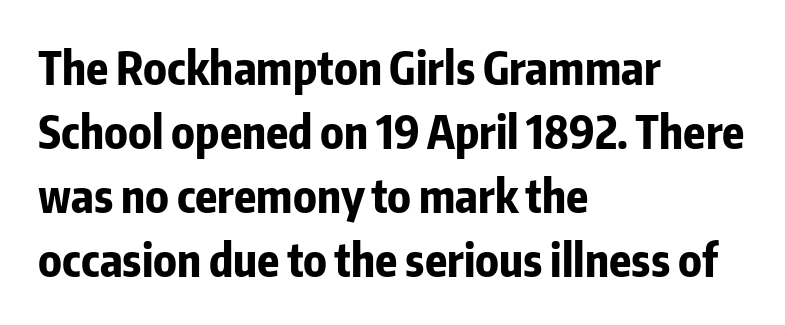
{"serif": "no", "italic": "no", "bold": "yes", "weight": "bold", "width": "condensed", "stroke_contrast": "low", "x_height": "medium", "monospaced": "no", "underline": "no", "align": "left", "line_spacing": "normal", "line_spacing_ratio": 1.42, "letter_spacing": "normal", "letter_spacing_em": 0.0, "glyph_px": 45}
